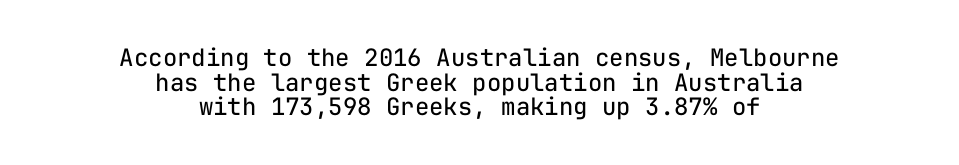
The image shows 24 px text type, upright; set centered, tight line spacing (1.03x), normal letter spacing, not underlined.
